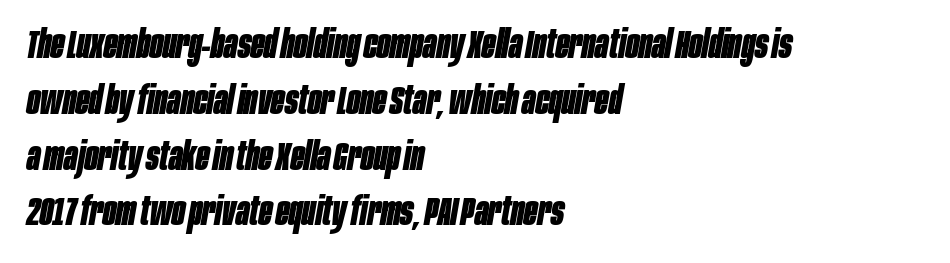
{"italic": "yes", "lean": "right", "slant_degrees": 10, "bold": "yes", "weight": "bold", "width": "condensed", "stroke_contrast": "low", "x_height": "large", "monospaced": "no", "underline": "no", "align": "left", "line_spacing": "normal", "line_spacing_ratio": 1.43, "letter_spacing": "normal", "letter_spacing_em": 0.0, "glyph_px": 39}
